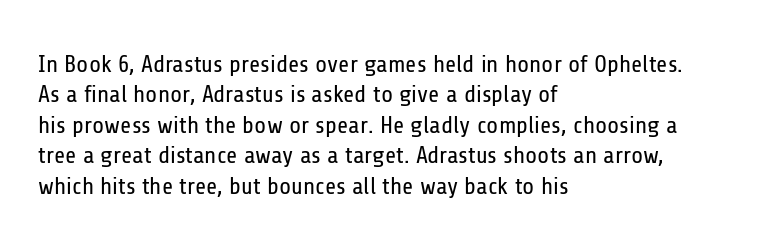
{"italic": "no", "bold": "no", "underline": "no", "align": "left", "line_spacing": "normal", "line_spacing_ratio": 1.27, "letter_spacing": "normal", "letter_spacing_em": 0.0, "glyph_px": 24}
